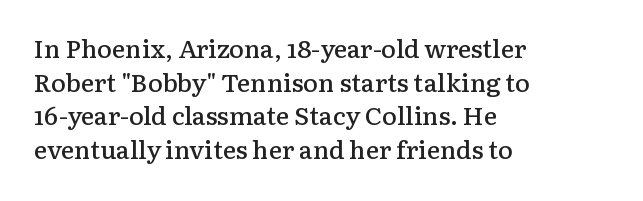
Is there any slant? The stems are plumb. Only glyphs here, with clear space below each row. A fair bit of extra ink — the face is semibold, not bold. Honestly, the row spacing looks completely unremarkable. These lines stack with their left ends in a neat column.
